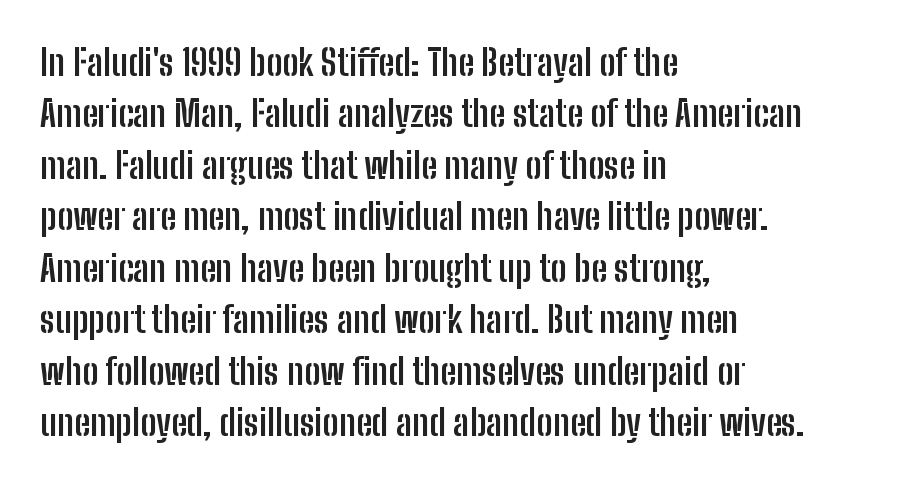
{"serif": "no", "italic": "no", "bold": "yes", "weight": "semibold", "width": "condensed", "stroke_contrast": "low", "x_height": "medium", "monospaced": "no", "underline": "no", "align": "left", "line_spacing": "normal", "line_spacing_ratio": 1.43, "letter_spacing": "normal", "letter_spacing_em": 0.0, "glyph_px": 36}
